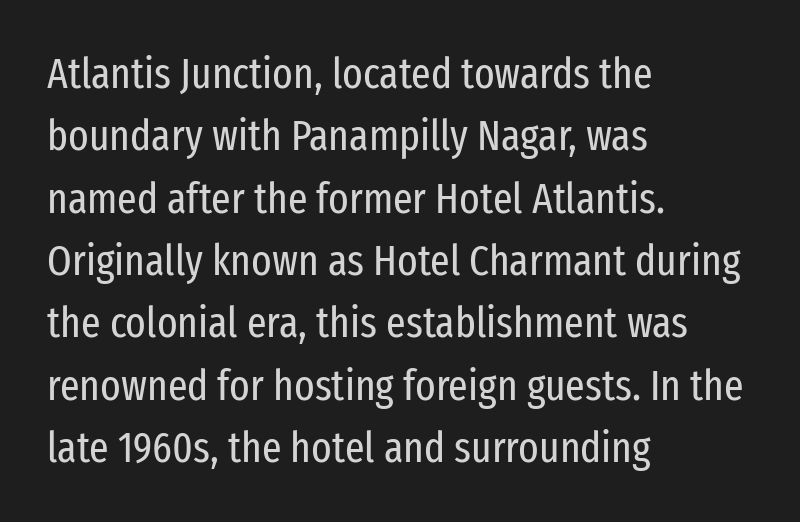
The image shows 43 px regular-weight, condensed sans-serif type, upright; set left-aligned, normal line spacing (1.45x), normal letter spacing, not underlined; low stroke contrast and a medium x-height.
